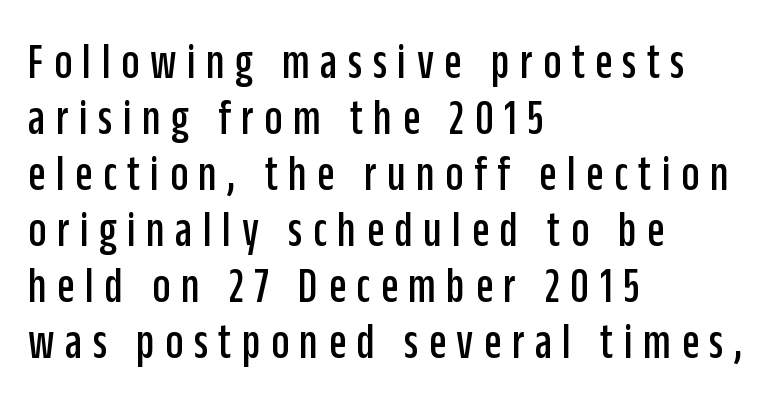
Anything drawn beneath the words? Only blank space. The block of text is dense from top to bottom, with scant space between rows. The text was rendered using a sans face with plain stroke endings. The type sits square on the baseline with zero lean. In terms of letterspacing, this is a distinctly airy, spread setting. The compositor pushed each line to the left boundary.
